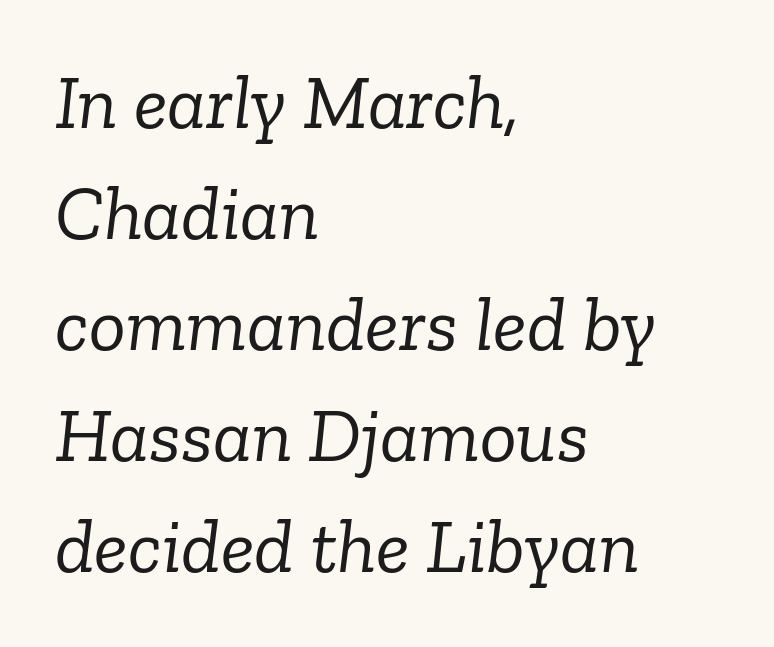
The image shows 77 px light serif type, italic (leaning right); set left-aligned, normal line spacing (1.44x), normal letter spacing, not underlined; low stroke contrast and a medium x-height.
